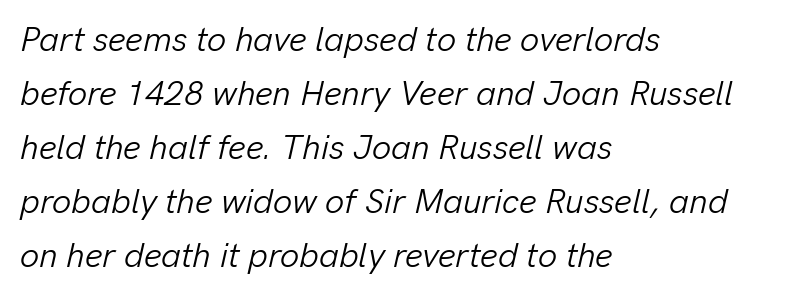
The compositor pushed each line to the left boundary. A typesetter would call this leading conventional body-copy spacing. Between one letter and the next there's only the usual sliver of space. The space beneath each line is pristine and unruled.
